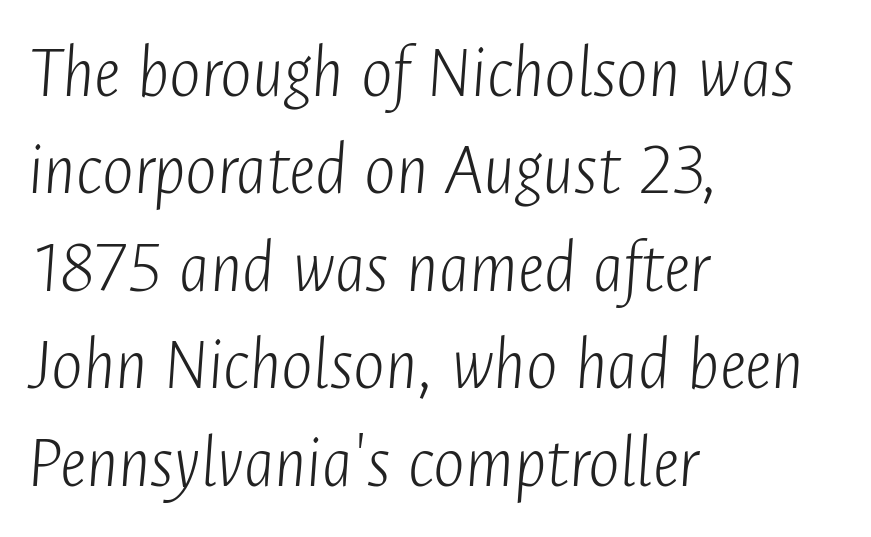
{"italic": "yes", "lean": "right", "slant_degrees": 4, "bold": "no", "weight": "light", "width": "condensed", "stroke_contrast": "low", "x_height": "medium", "monospaced": "no", "underline": "no", "align": "left", "line_spacing": "normal", "line_spacing_ratio": 1.3, "letter_spacing": "normal", "letter_spacing_em": 0.0, "glyph_px": 75}
